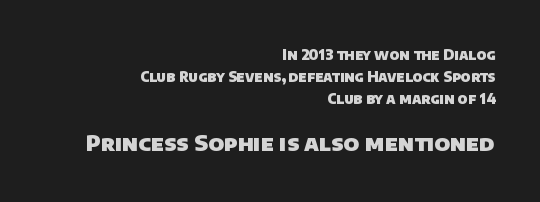
Q: Is the text bold? A: Yes.
Q: Is the text underlined? A: No.
Q: How is the paragraph aligned? A: Right-aligned.
Q: Is the spacing between letters normal or unusually wide? A: Normal.
Q: Is the spacing between lines tight, normal or loose? A: Normal.
Q: Which block of text is set in a larger size, the first (top) or the second (bottom)? A: The second (bottom) one.
